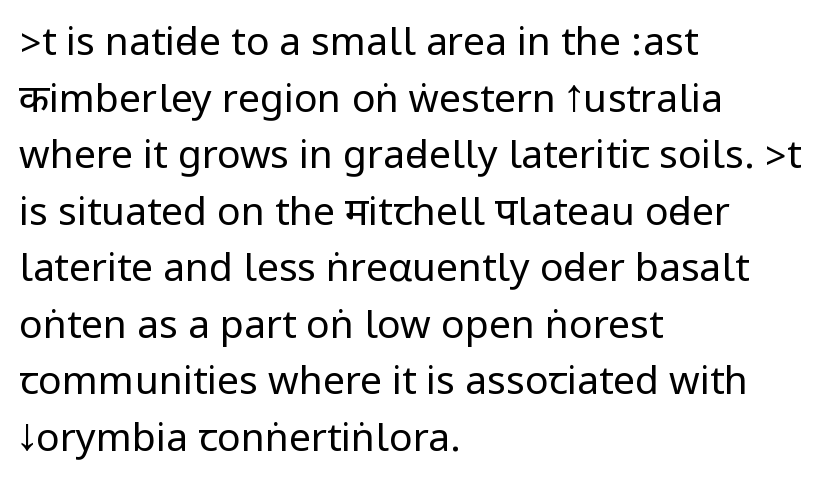
{"serif": "no", "italic": "no", "bold": "no", "weight": "regular", "width": "condensed", "stroke_contrast": "low", "underline": "no", "align": "left", "line_spacing": "normal", "line_spacing_ratio": 1.45, "letter_spacing": "normal", "letter_spacing_em": 0.0, "glyph_px": 39}
